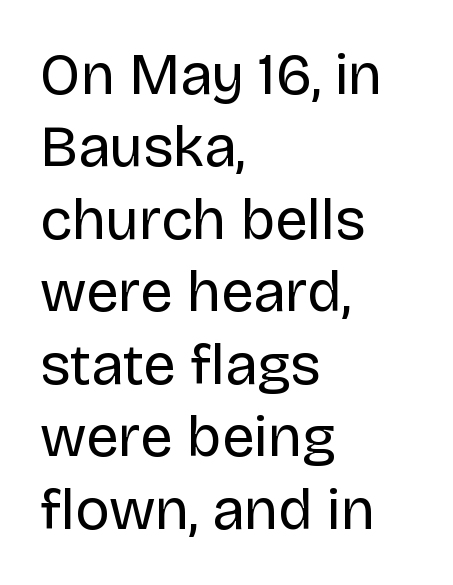
The image shows 58 px regular-weight sans-serif type, upright; set left-aligned, normal line spacing (1.25x), normal letter spacing, not underlined; low stroke contrast and a large x-height.
